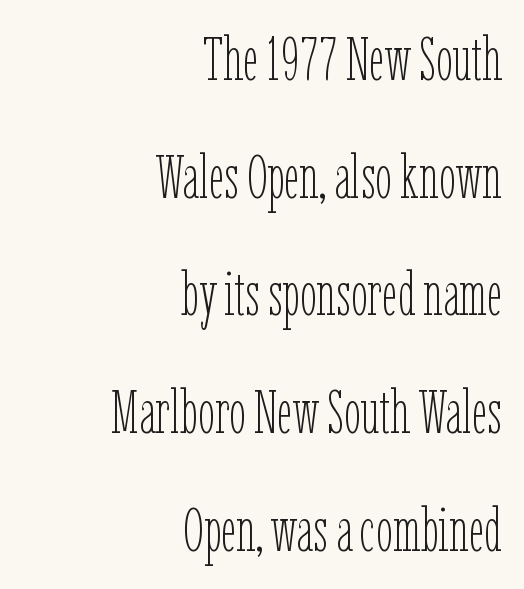
Short and long lines alike share a common ending point at right. Between one letter and the next there's only the usual sliver of space. Is this a fixed-width face? No — the glyphs have proportional, varying widths. The strip under each line holds only bare page. The weight would be labelled regular, book, light, or lighter still.
